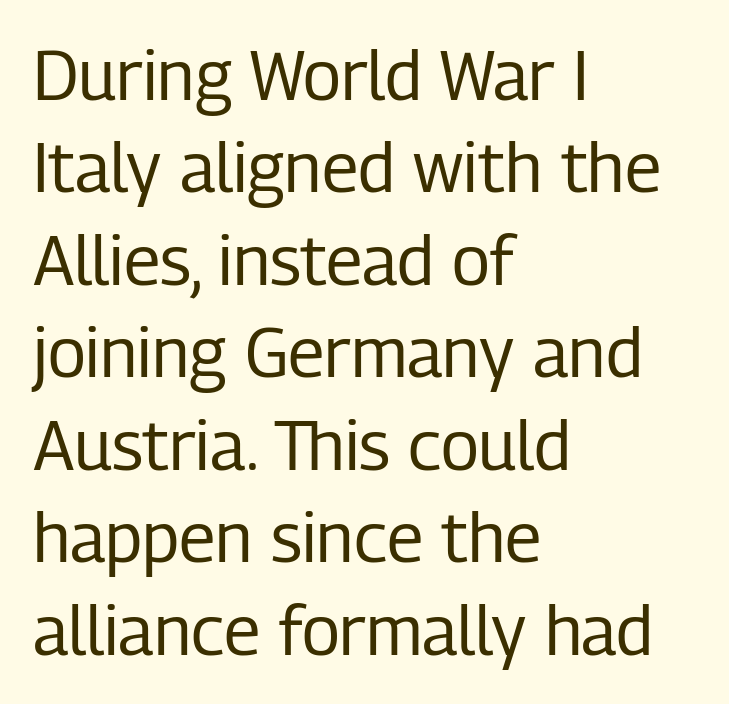
The font family rendered here belongs to the sans-serif group. Compared with a typical body face, this is equally light or lighter still. The glyphs are unaccompanied by any horizontal stroke below them. The rendering anchors every line to the left-hand side.
